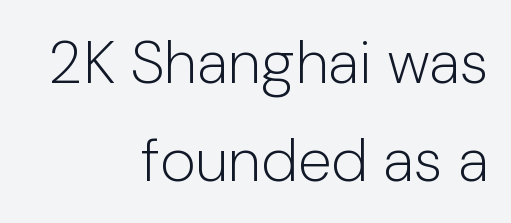
Think standard paragraph weight, or any step lighter than that. Inter-character spacing is left at the font's built-in metrics. It's the straight-up-and-down kind of type. The passage shown is typed in a proportional face where columns would drift. These lines are set flush right with a ragged left edge. The space between consecutive lines is moderate.
